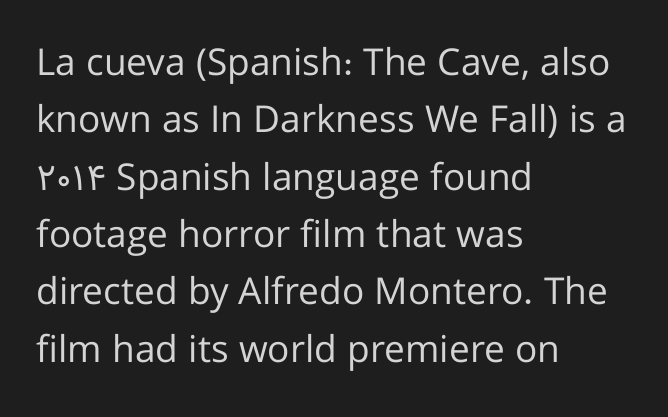
Q: Is the text bold? A: No.
Q: Is the text italic (slanted)? A: No, it is upright.
Q: Is the typeface a serif or a sans-serif typeface? A: Sans-serif.
Q: Is the text underlined? A: No.
Q: How is the paragraph aligned? A: Left-aligned.
Q: Is the spacing between letters normal or unusually wide? A: Normal.
Q: Is the spacing between lines tight, normal or loose? A: Normal.
Q: Width (condensed, normal, or wide)? A: Normal.
Q: Stroke contrast? A: Low.
Q: x-height? A: Medium.
Q: Monospaced? A: No.
